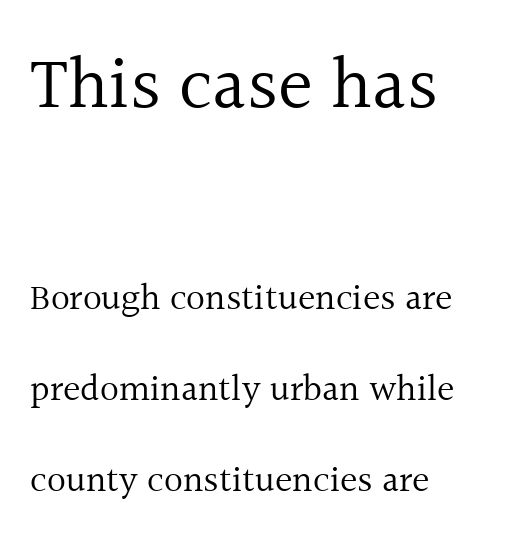
The image shows 74 px regular-weight serif type, upright; set left-aligned, loose line spacing (2.45x), normal letter spacing, not underlined; the first (top) block is 2.0x larger; a medium x-height.
